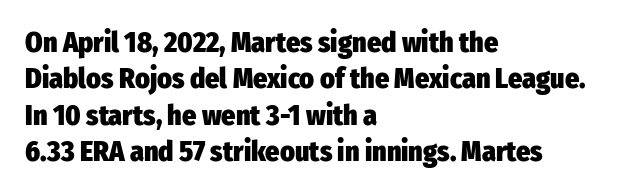
{"serif": "no", "italic": "no", "bold": "yes", "weight": "heavy", "width": "condensed", "stroke_contrast": "low", "x_height": "medium", "monospaced": "no", "underline": "no", "align": "left", "line_spacing": "normal", "line_spacing_ratio": 1.3, "letter_spacing": "normal", "letter_spacing_em": 0.0, "glyph_px": 28}
